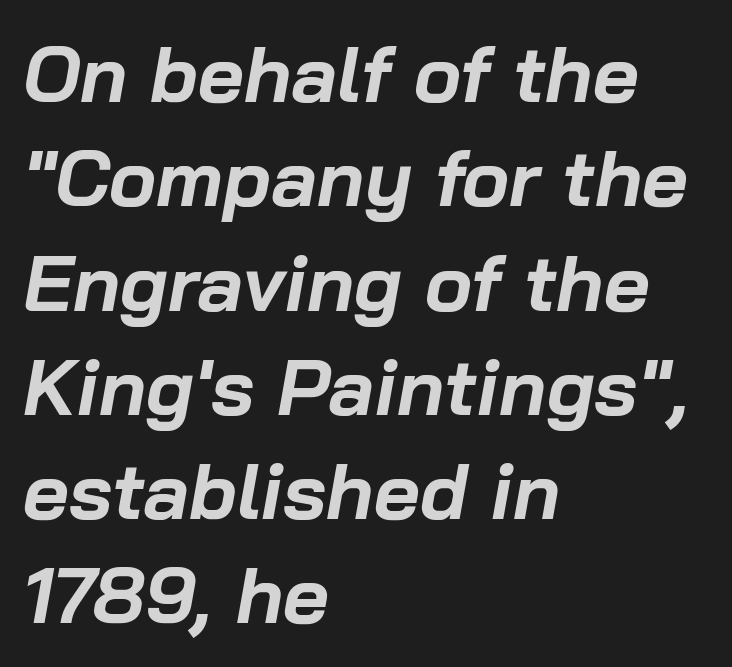
The specimen omits any rule beneath the text block's lines. Line spacing here is normal. The letters are bold, with thick, heavy strokes. These lines stack with their left ends in a neat column. The rendering uses natural spacing where letterforms have individual widths. Words appear dense and cohesive because spacing is normal.
